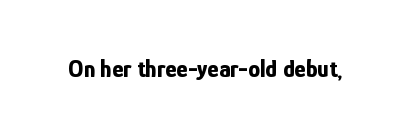
{"italic": "no", "bold": "yes", "underline": "no", "letter_spacing": "normal", "letter_spacing_em": 0.0, "glyph_px": 24}
